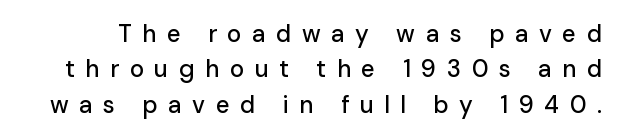
Q: Is the text italic (slanted)? A: No, it is upright.
Q: Is the text underlined? A: No.
Q: Is the spacing between letters normal or unusually wide? A: Unusually wide.
Q: Is the spacing between lines tight, normal or loose? A: Normal.
